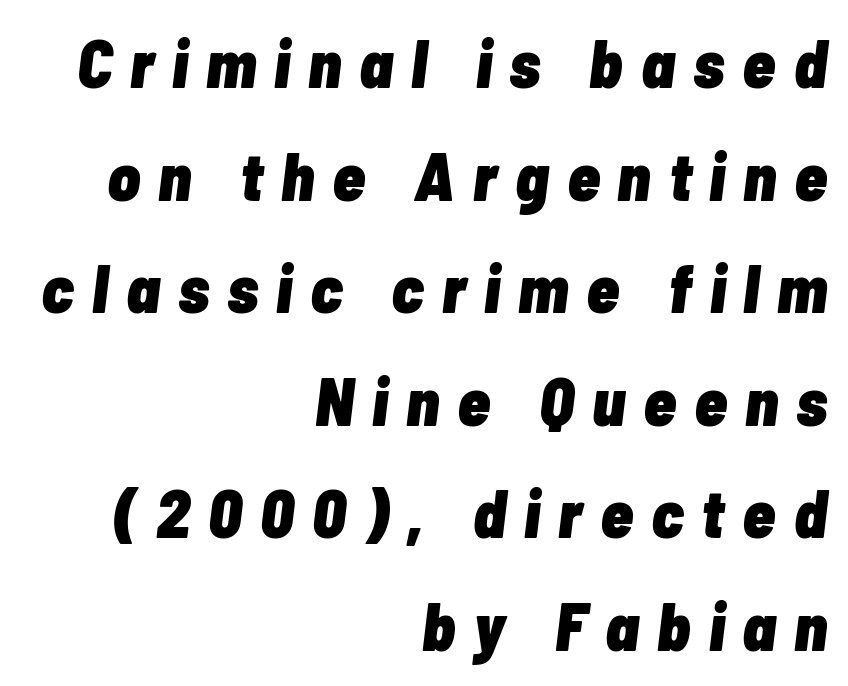
The image shows 67 px heavy, condensed type, italic (leaning right); set right-aligned, normal line spacing (1.68x), unusually wide letter spacing (+0.27 em), not underlined; low stroke contrast and a medium x-height.
